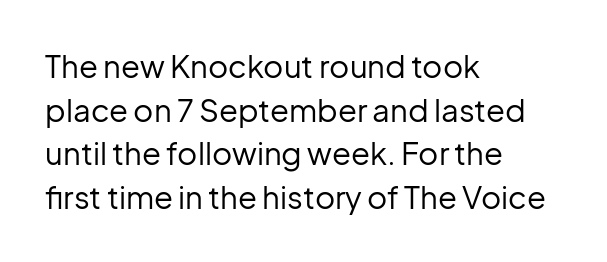
The image shows 31 px regular-weight sans-serif type, upright; set left-aligned, normal line spacing (1.41x), normal letter spacing, not underlined; low stroke contrast and a medium x-height.
